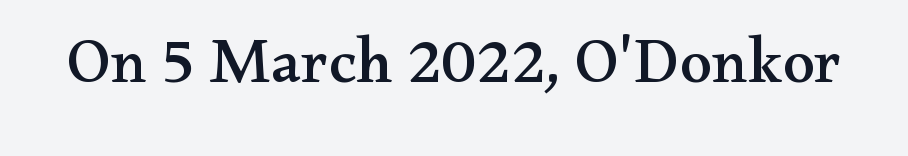
Unlike italic type, these characters show no tilt at all. The zone under the glyphs is completely vacant. The glyphs in this specimen are seriffed. In terms of letterspacing, this is plain default setting.
